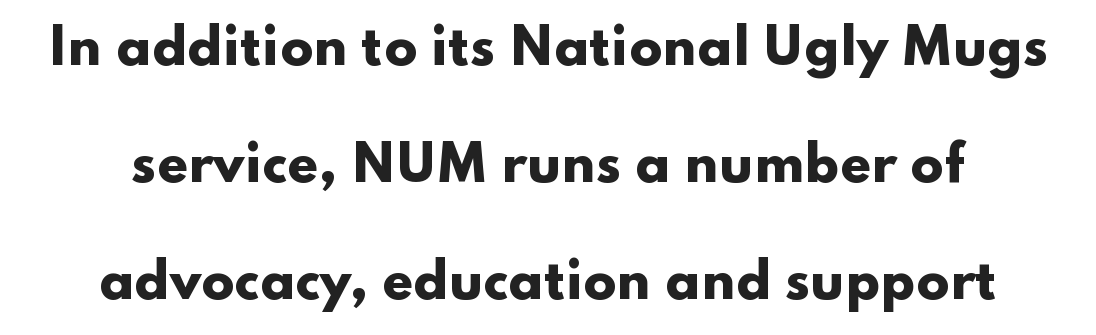
{"serif": "no", "italic": "no", "bold": "yes", "weight": "heavy", "width": "wide", "stroke_contrast": "low", "x_height": "small", "monospaced": "no", "underline": "no", "line_spacing": "loose", "line_spacing_ratio": 2.39, "letter_spacing": "normal", "letter_spacing_em": 0.0, "glyph_px": 49}
